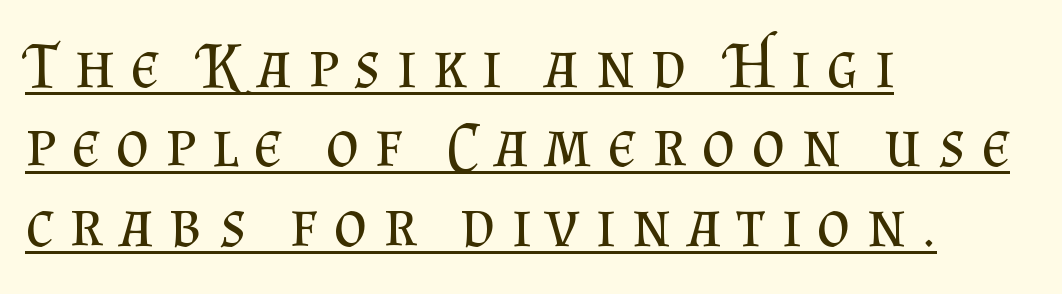
The image shows 65 px regular-weight serif type, upright; set left-aligned, line spacing 1.22x, unusually wide letter spacing (+0.24 em), underlined; medium stroke contrast and a small x-height.
